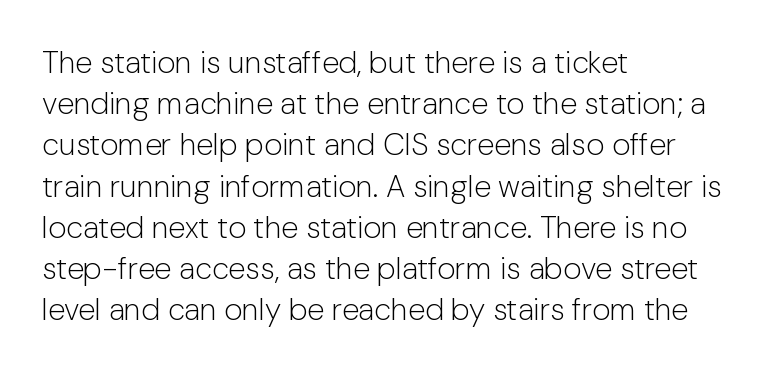
{"serif": "no", "italic": "no", "bold": "no", "weight": "light", "width": "normal", "stroke_contrast": "low", "x_height": "medium", "monospaced": "no", "underline": "no", "align": "left", "line_spacing": "normal", "line_spacing_ratio": 1.33, "letter_spacing": "normal", "letter_spacing_em": 0.0, "glyph_px": 31}
